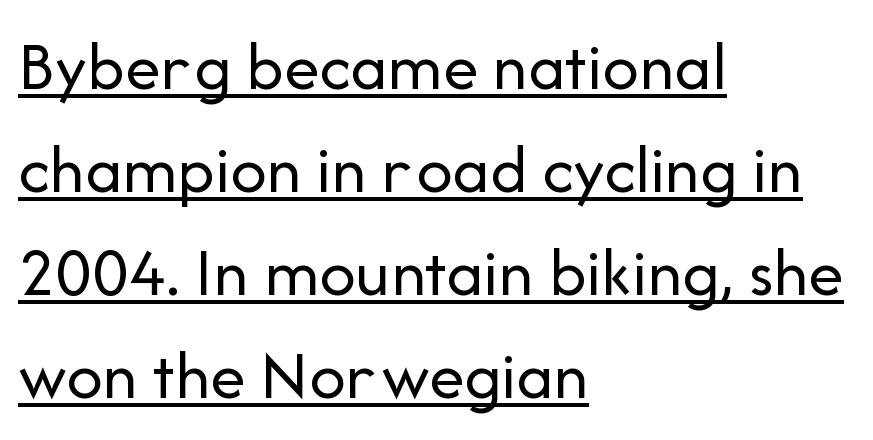
{"serif": "no", "italic": "no", "bold": "no", "weight": "regular", "width": "normal", "stroke_contrast": "low", "x_height": "medium", "monospaced": "no", "underline": "yes", "align": "left", "line_spacing": "normal", "line_spacing_ratio": 1.45, "letter_spacing": "normal", "letter_spacing_em": 0.0, "glyph_px": 71}
